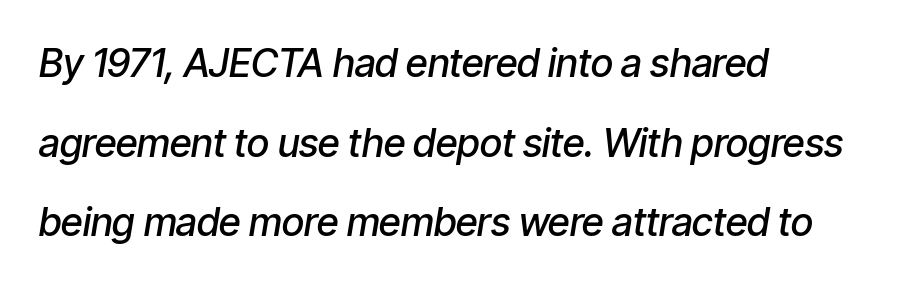
{"italic": "yes", "lean": "right", "slant_degrees": 9, "bold": "semi", "weight": "semibold", "width": "condensed", "stroke_contrast": "low", "x_height": "medium", "monospaced": "no", "underline": "no", "align": "left", "line_spacing": "loose", "line_spacing_ratio": 2.04, "letter_spacing": "normal", "letter_spacing_em": 0.0, "glyph_px": 39}
